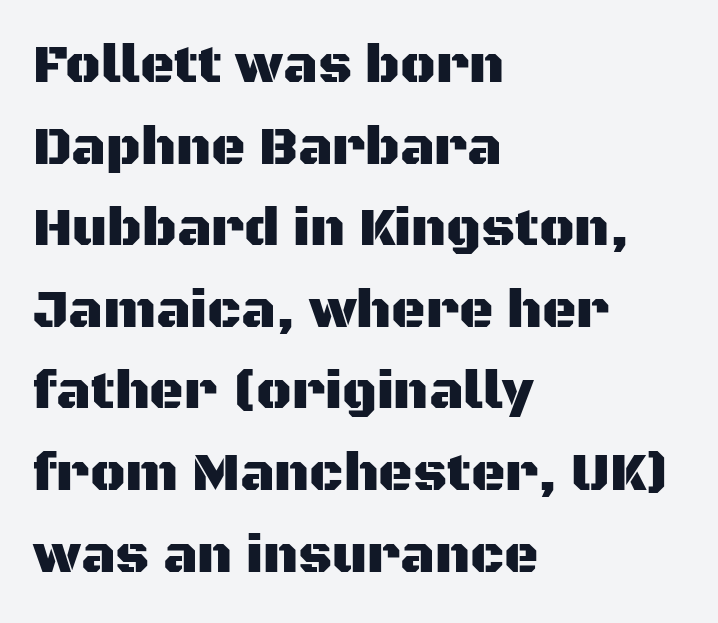
The designer went with a sans here, leaving each stem footless. Clear beneath every line of the passage. A typesetter would call this leading conventional body-copy spacing. Each line starts at the same left margin while the right side varies.
